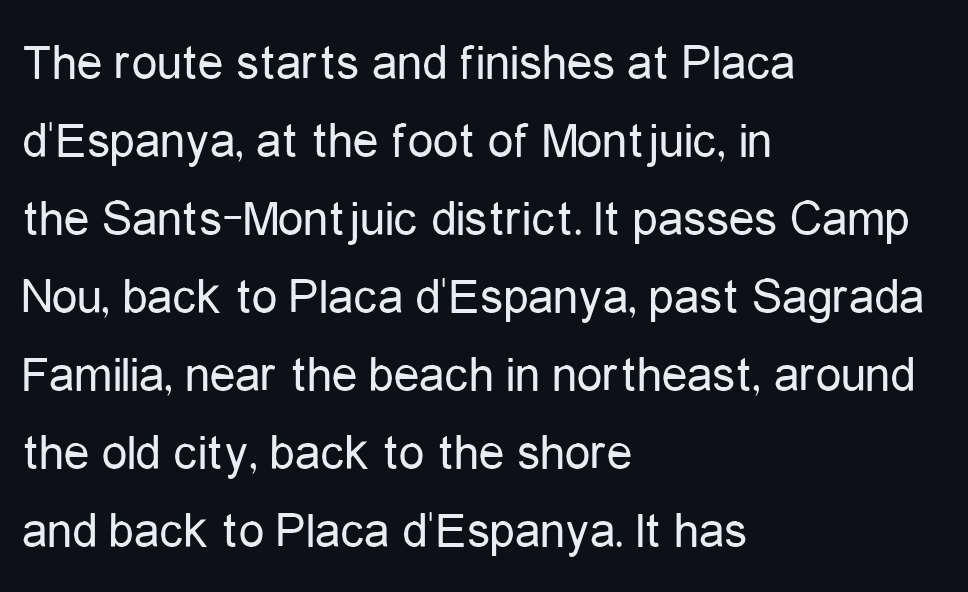
Q: Is the text bold? A: No.
Q: Is the text italic (slanted)? A: No, it is upright.
Q: Is the typeface a serif or a sans-serif typeface? A: Sans-serif.
Q: Is the text underlined? A: No.
Q: How is the paragraph aligned? A: Left-aligned.
Q: Is the spacing between letters normal or unusually wide? A: Normal.
Q: Is the spacing between lines tight, normal or loose? A: Normal.
Q: Width (condensed, normal, or wide)? A: Condensed.
Q: Stroke contrast? A: Low.
Q: x-height? A: Medium.
Q: Monospaced? A: No.
